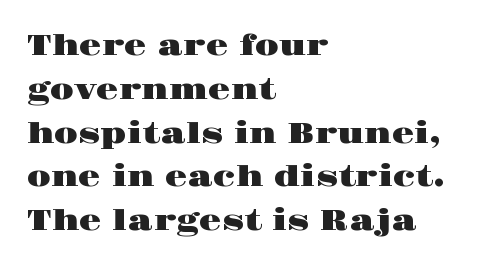
The image shows 29 px wide serif type, upright; set left-aligned, normal line spacing (1.51x), normal letter spacing, not underlined; high stroke contrast and a large x-height.
